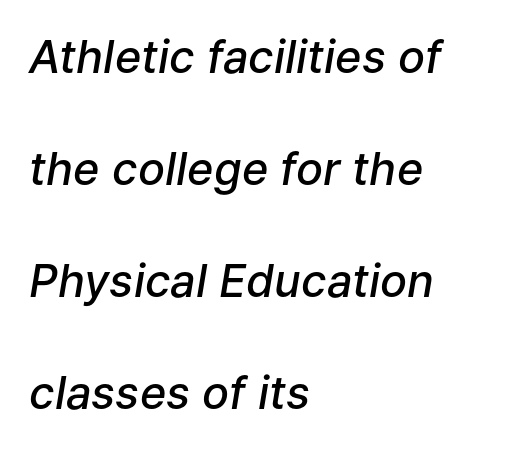
The image shows 45 px semibold type, italic (leaning right); set left-aligned, loose line spacing (2.49x), normal letter spacing, not underlined; low stroke contrast and a medium x-height.
